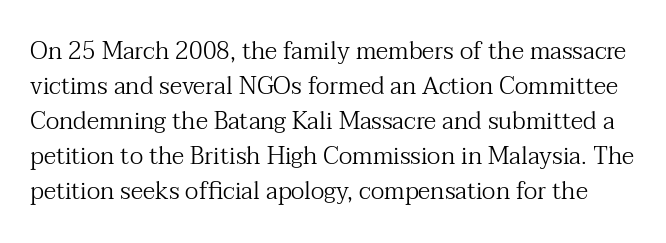
Italic? Not at all — the glyphs are vertical. The letters sit at their default tracking, neither squeezed nor spread. Vertically, the passage feels balanced, rows spaced as you'd expect. Quick note: underline off.
